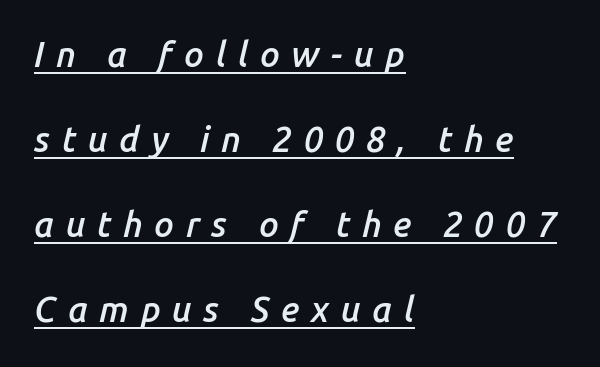
Q: Is the text bold? A: Semi-bold.
Q: Is the text italic (slanted)? A: Yes, it leans right by about 14 degrees.
Q: Is the text underlined? A: Yes.
Q: How is the paragraph aligned? A: Left-aligned.
Q: Is the spacing between letters normal or unusually wide? A: Unusually wide.
Q: Is the spacing between lines tight, normal or loose? A: Loose.
Q: Width (condensed, normal, or wide)? A: Normal.
Q: Stroke contrast? A: Low.
Q: x-height? A: Medium.
Q: Monospaced? A: No.
